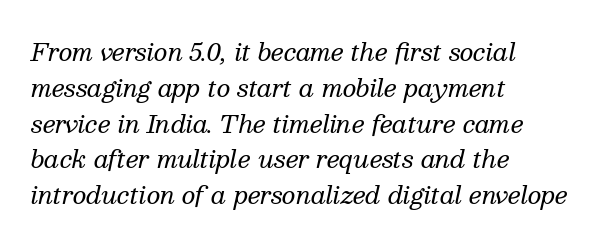
Q: Is the text bold? A: No.
Q: Is the text italic (slanted)? A: Yes, it leans right by about 13 degrees.
Q: Is the text underlined? A: No.
Q: How is the paragraph aligned? A: Left-aligned.
Q: Is the spacing between letters normal or unusually wide? A: Normal.
Q: Is the spacing between lines tight, normal or loose? A: Normal.
